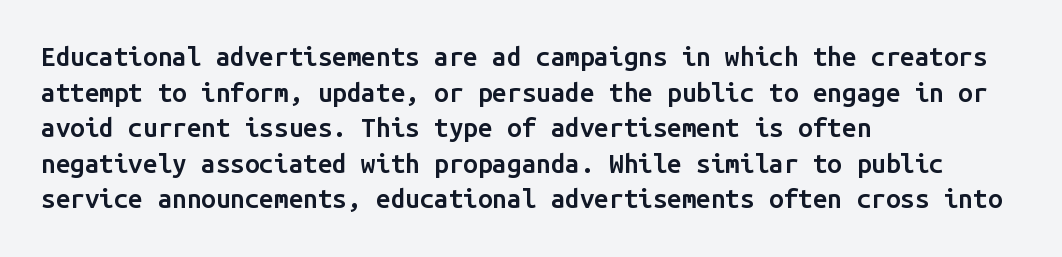
Q: Is the text bold? A: Semi-bold.
Q: Is the text italic (slanted)? A: No, it is upright.
Q: Is the text underlined? A: No.
Q: How is the paragraph aligned? A: Left-aligned.
Q: Is the spacing between letters normal or unusually wide? A: Normal.
Q: Is the spacing between lines tight, normal or loose? A: Normal.
